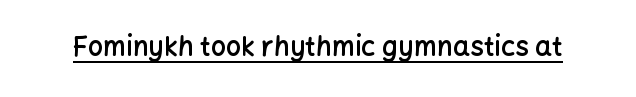
Q: Is the text bold? A: Semi-bold.
Q: Is the text italic (slanted)? A: No, it is upright.
Q: Is the text underlined? A: Yes.
Q: Is the spacing between letters normal or unusually wide? A: Normal.
